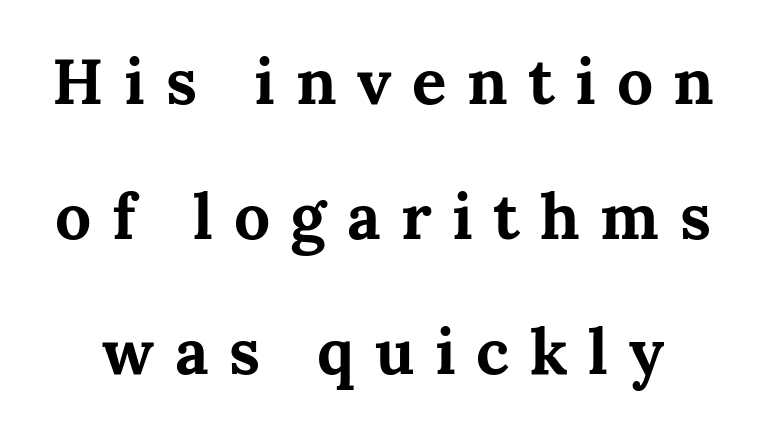
{"serif": "yes", "italic": "no", "bold": "yes", "weight": "bold", "width": "normal", "stroke_contrast": "medium", "x_height": "medium", "monospaced": "no", "underline": "no", "line_spacing": "loose", "line_spacing_ratio": 2.11, "letter_spacing": "wide", "letter_spacing_em": 0.32, "glyph_px": 64}
